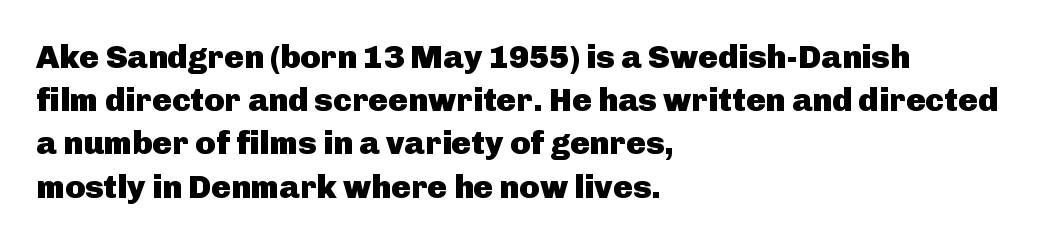
Q: Is the text bold? A: Yes.
Q: Is the text italic (slanted)? A: No, it is upright.
Q: Is the typeface a serif or a sans-serif typeface? A: Sans-serif.
Q: Is the text underlined? A: No.
Q: How is the paragraph aligned? A: Left-aligned.
Q: Is the spacing between letters normal or unusually wide? A: Normal.
Q: Is the spacing between lines tight, normal or loose? A: Normal.
Q: Width (condensed, normal, or wide)? A: Normal.
Q: Stroke contrast? A: Low.
Q: x-height? A: Medium.
Q: Monospaced? A: No.
